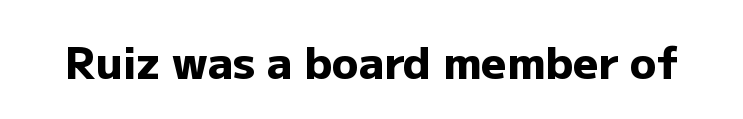
Do the letters lean? They stand straight. The gap between lines stays unmarked. Look at the stroke-to-counter ratio: heavy, a bold. This is sans-serif lettering, the kind often seen on screens and signage. The horizontal fit of the characters is conventional and even. A typesetter would call this proportional, since set widths differ per character.
